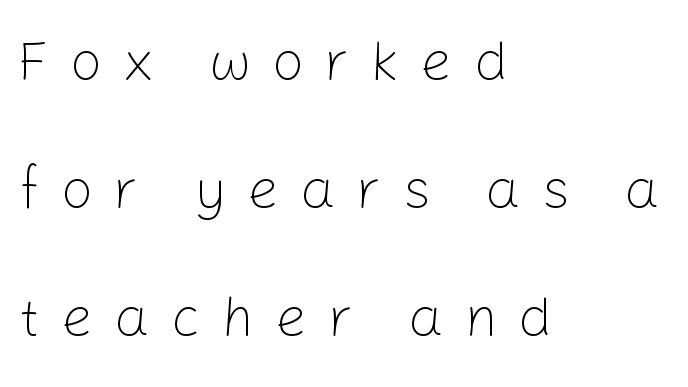
Q: Is the text bold? A: No.
Q: Is the text italic (slanted)? A: No, it is upright.
Q: Is the typeface a serif or a sans-serif typeface? A: Sans-serif.
Q: Is the text underlined? A: No.
Q: How is the paragraph aligned? A: Left-aligned.
Q: Is the spacing between letters normal or unusually wide? A: Unusually wide.
Q: Is the spacing between lines tight, normal or loose? A: Loose.
Q: Width (condensed, normal, or wide)? A: Normal.
Q: Stroke contrast? A: Low.
Q: x-height? A: Medium.
Q: Monospaced? A: No.
